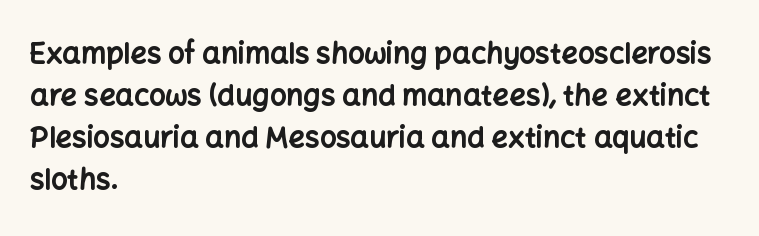
The image shows 29 px bold sans-serif type, upright; set left-aligned, normal line spacing (1.45x), normal letter spacing, not underlined; low stroke contrast and a medium x-height.
